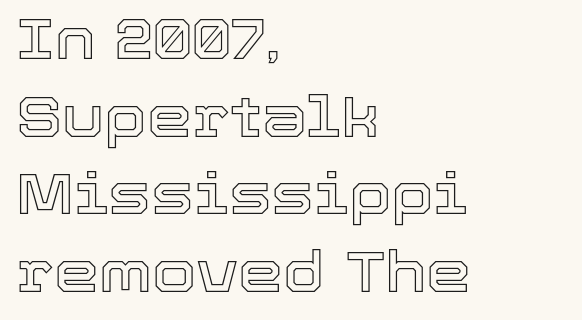
Compared with typical body copy, the letter spacing here is the same. Posture: straight, roman, zero tilt. A typesetter would call this leading conventional body-copy spacing. Compared with a centered layout, this one pins lines to the left instead.
